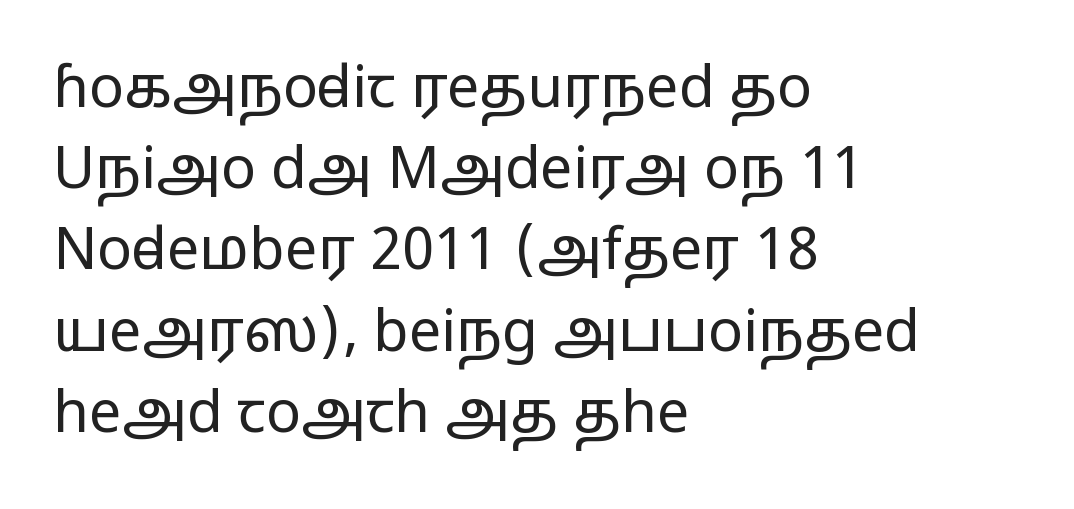
{"serif": "no", "italic": "no", "bold": "no", "weight": "regular", "width": "wide", "stroke_contrast": "low", "x_height": "medium", "monospaced": "no", "underline": "no", "align": "left", "line_spacing": "normal", "line_spacing_ratio": 1.4, "letter_spacing": "normal", "letter_spacing_em": 0.0, "glyph_px": 58}
